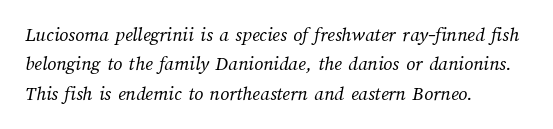
Is this a heavy cut? Hardly; it is regular or lighter. Notice how descenders clear the ascenders below comfortably — that's standard leading. Between one letter and the next there's only the usual sliver of space. The zone under the glyphs is completely vacant.
